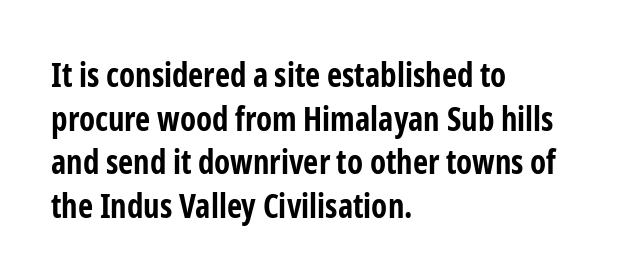
I'd call this a sans setting — the letters go barefoot. You could not count columns in this text — the font is proportionally spaced. The zone under the glyphs is completely vacant. Emphasis by weight is at full strength: bold. Tracking here is standard; glyphs follow each other at the usual distance. Regarding leading, the lines here are spaced in the standard way.
